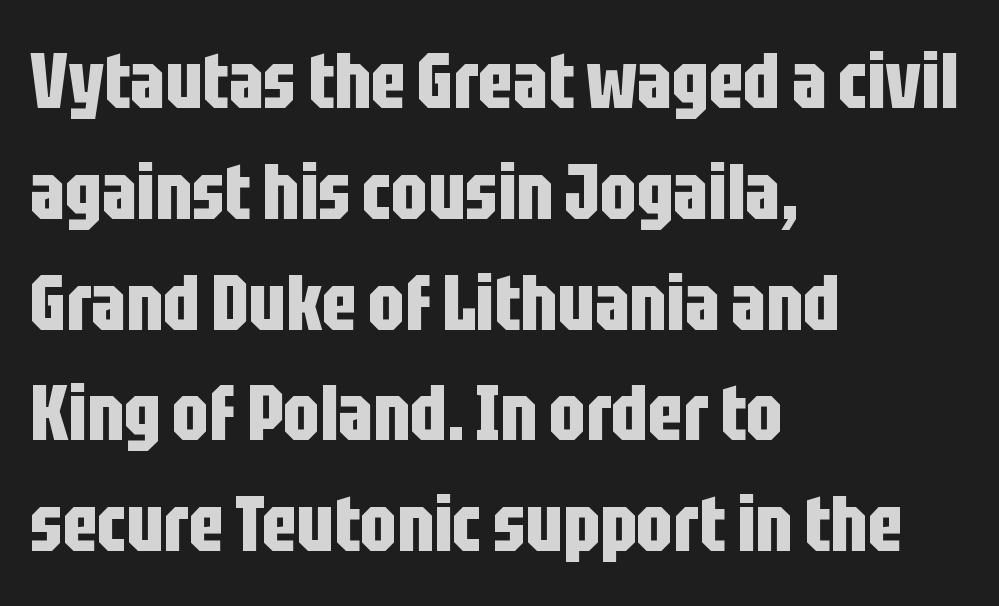
Thick stems and heavy bowls — unmistakably bold. Quick note: not italic, upright. Compared with typical paragraphs, the rows here are spaced about the same. Check the space under the baseline: it is left empty. Typeset ragged right — the left edge is the straight one.
